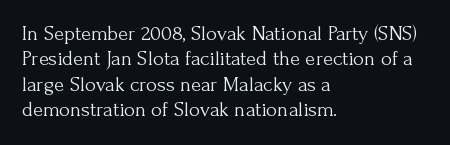
A bare baseline throughout the passage. Line beginnings align vertically; line endings do not. This sample uses plain, unmodified letter spacing. Posture: straight, roman, zero tilt. Is this a heavy cut? Hardly; it is regular or lighter.
